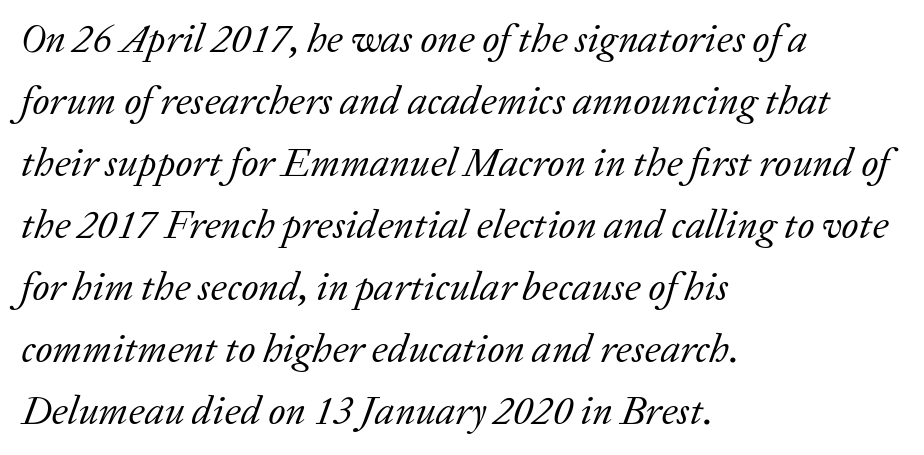
Q: Is the text bold? A: No.
Q: Is the text italic (slanted)? A: Yes, it leans right by about 20 degrees.
Q: Is the typeface a serif or a sans-serif typeface? A: Serif.
Q: Is the text underlined? A: No.
Q: How is the paragraph aligned? A: Left-aligned.
Q: Is the spacing between letters normal or unusually wide? A: Normal.
Q: Is the spacing between lines tight, normal or loose? A: Normal.
Q: Width (condensed, normal, or wide)? A: Normal.
Q: Stroke contrast? A: Low.
Q: x-height? A: Medium.
Q: Monospaced? A: No.
